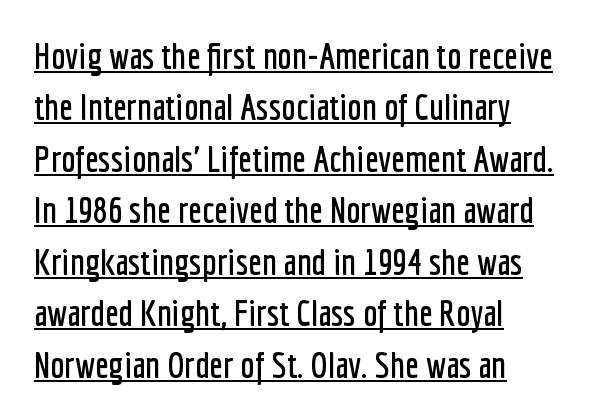
Q: Is the text italic (slanted)? A: No, it is upright.
Q: Is the typeface a serif or a sans-serif typeface? A: Sans-serif.
Q: Is the text underlined? A: Yes.
Q: How is the paragraph aligned? A: Left-aligned.
Q: Is the spacing between letters normal or unusually wide? A: Normal.
Q: Is the spacing between lines tight, normal or loose? A: Normal.
Q: Width (condensed, normal, or wide)? A: Condensed.
Q: Stroke contrast? A: Low.
Q: x-height? A: Medium.
Q: Monospaced? A: No.
